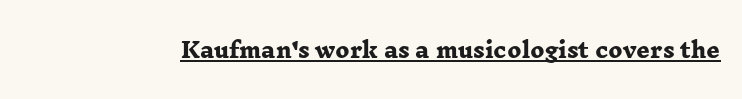
{"bold": "yes", "underline": "yes", "letter_spacing": "normal", "letter_spacing_em": 0.0, "glyph_px": 21}
